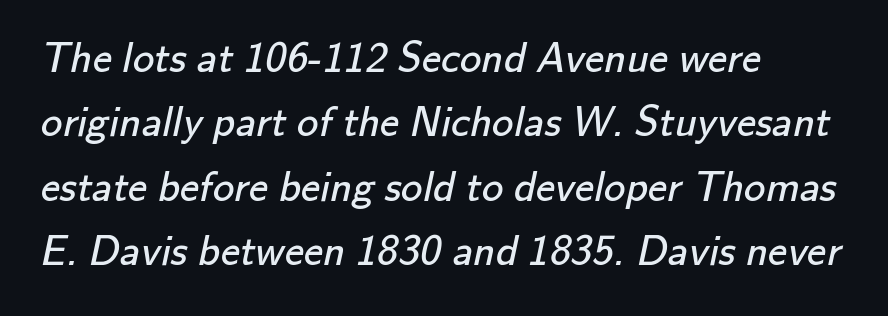
The passage is arranged the way most books set body copy — flush left. The glyphs in this specimen are sans serif. The vertical gap from one line to the next is medium. Is the type heavy? It reads as light-to-regular instead.
